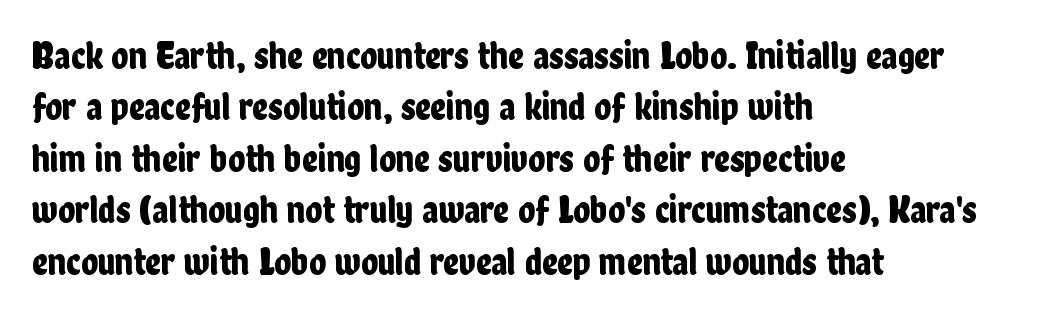
{"serif": "no", "italic": "no", "width": "condensed", "stroke_contrast": "low", "x_height": "medium", "monospaced": "no", "underline": "no", "align": "left", "line_spacing": "normal", "line_spacing_ratio": 1.32, "letter_spacing": "normal", "letter_spacing_em": 0.0, "glyph_px": 39}
